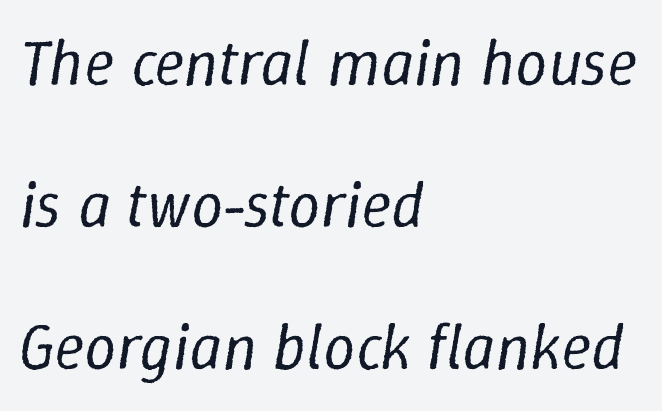
{"italic": "yes", "lean": "right", "slant_degrees": 9, "bold": "no", "weight": "regular", "width": "normal", "stroke_contrast": "low", "x_height": "medium", "monospaced": "no", "underline": "no", "align": "left", "line_spacing": "loose", "line_spacing_ratio": 2.22, "letter_spacing": "normal", "letter_spacing_em": 0.0, "glyph_px": 64}
